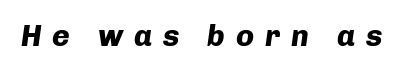
Q: Is the text bold? A: Yes.
Q: Is the text italic (slanted)? A: Yes, it leans right by about 8 degrees.
Q: Is the text underlined? A: No.
Q: Is the spacing between letters normal or unusually wide? A: Unusually wide.
Q: Width (condensed, normal, or wide)? A: Normal.
Q: Stroke contrast? A: Low.
Q: x-height? A: Medium.
Q: Monospaced? A: No.
